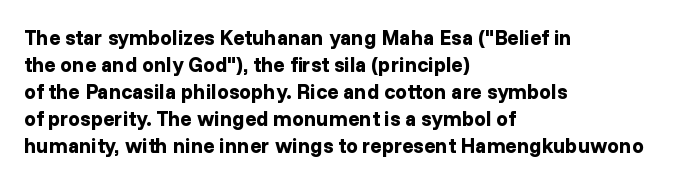
Q: Is the text bold? A: Yes.
Q: Is the text italic (slanted)? A: No, it is upright.
Q: Is the text underlined? A: No.
Q: How is the paragraph aligned? A: Left-aligned.
Q: Is the spacing between letters normal or unusually wide? A: Normal.
Q: Is the spacing between lines tight, normal or loose? A: Normal.
